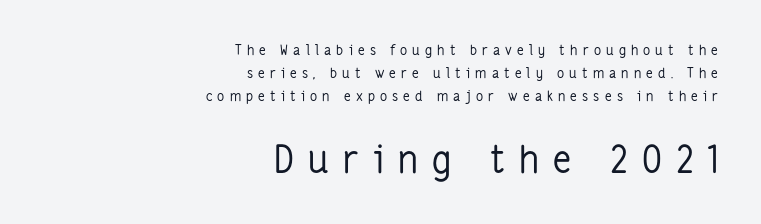
Is this a heavy cut? Hardly; it is regular or lighter. Leading matches the norm, producing a regular column. Each line ends at the same right margin while the left side varies. This is sans-serif lettering, the kind often seen on screens and signage.
